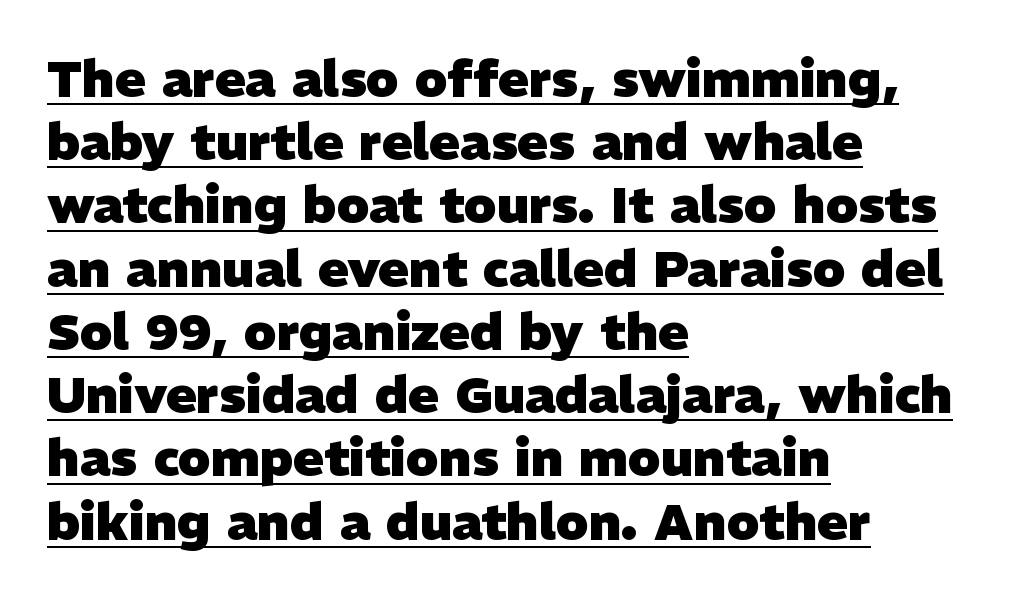
Emphasis by weight is at full strength: bold. Letterform terminals end flat and unadorned throughout the passage. Standard letterfit; no display-style spreading of the glyphs. Decoration check: the copy is underlined. The ragged edge is on the right, which tells us the setting is flush left.
